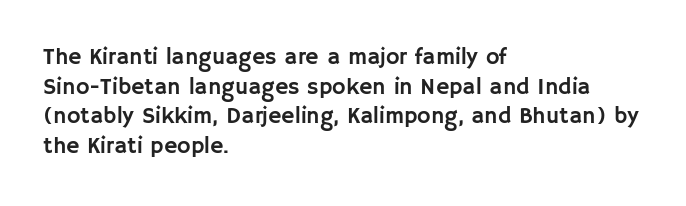
Q: Is the text italic (slanted)? A: No, it is upright.
Q: Is the text underlined? A: No.
Q: How is the paragraph aligned? A: Left-aligned.
Q: Is the spacing between letters normal or unusually wide? A: Normal.
Q: Is the spacing between lines tight, normal or loose? A: Normal.
